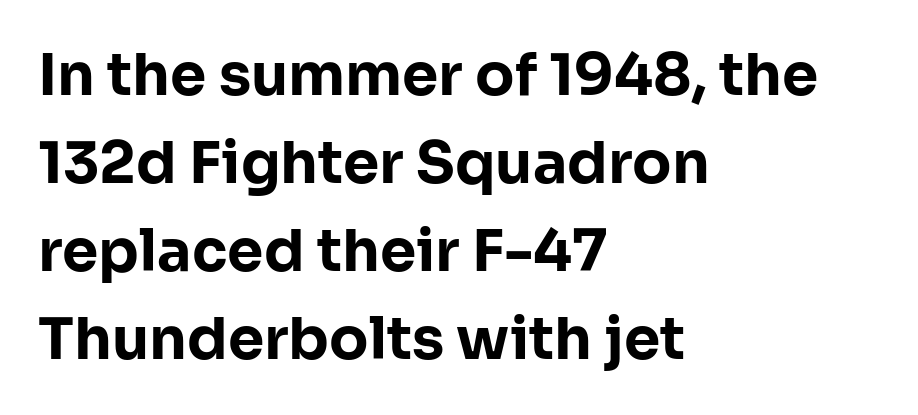
Q: Is the text bold? A: Yes.
Q: Is the text italic (slanted)? A: No, it is upright.
Q: Is the typeface a serif or a sans-serif typeface? A: Sans-serif.
Q: Is the text underlined? A: No.
Q: How is the paragraph aligned? A: Left-aligned.
Q: Is the spacing between letters normal or unusually wide? A: Normal.
Q: Is the spacing between lines tight, normal or loose? A: Normal.
Q: Width (condensed, normal, or wide)? A: Normal.
Q: Stroke contrast? A: Low.
Q: x-height? A: Medium.
Q: Monospaced? A: No.
